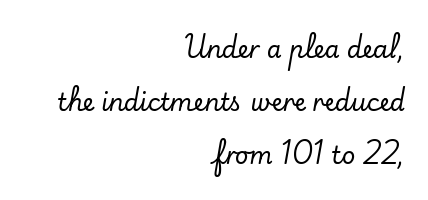
Rule under the text: the space is simply empty. Letter spacing: default. Where is the straight margin? On the right. One glance says open: line gaps are wider than usual.
